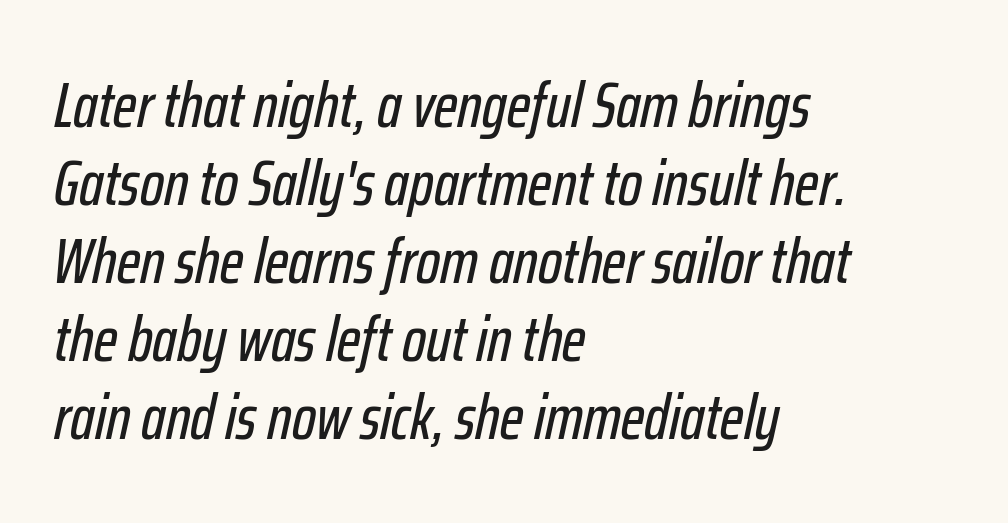
Q: Is the text italic (slanted)? A: Yes, it leans right by about 12 degrees.
Q: Is the text underlined? A: No.
Q: How is the paragraph aligned? A: Left-aligned.
Q: Is the spacing between letters normal or unusually wide? A: Normal.
Q: Width (condensed, normal, or wide)? A: Condensed.
Q: Stroke contrast? A: Low.
Q: x-height? A: Medium.
Q: Monospaced? A: No.
